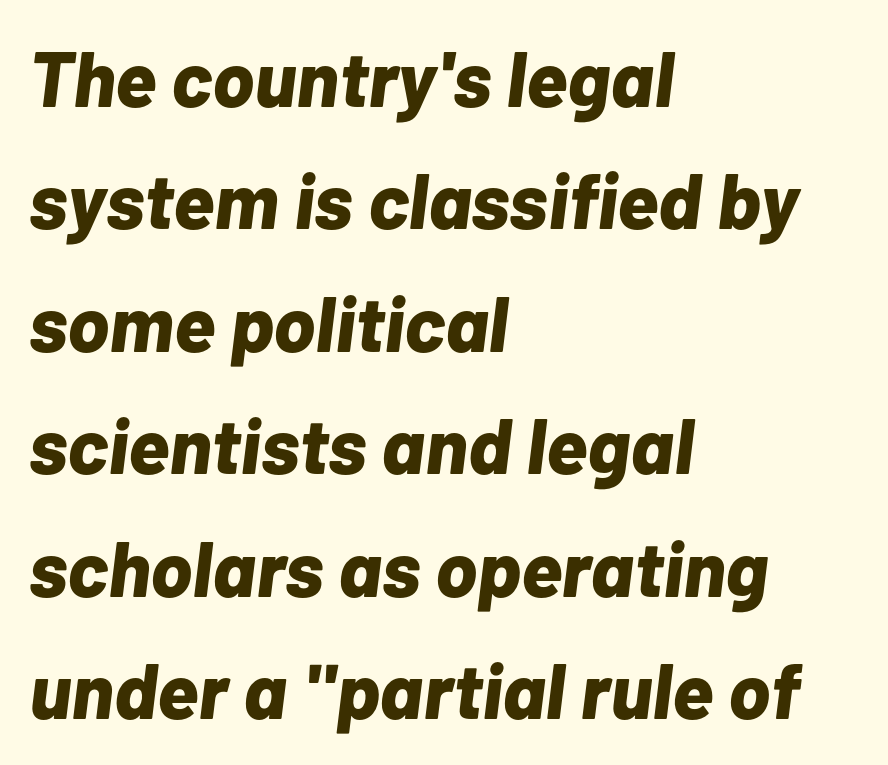
The image shows 78 px bold type, italic (leaning right); set left-aligned, normal line spacing (1.57x), normal letter spacing, not underlined; low stroke contrast and a medium x-height.
